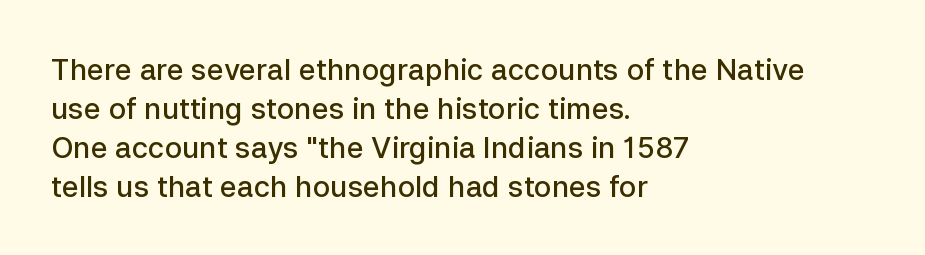
The line texture is even and compact thanks to regular tracking. Look at the stroke-to-counter ratio: somewhat heavy, a semibold. The block of text has a typical density, with ordinary space between rows. The ragged edge is on the right, which tells us the setting is flush left. These lines are rendered in a variable-pitch font.
